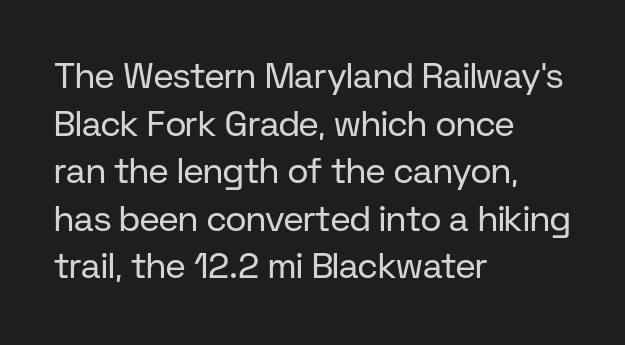
Q: Is the text bold? A: No.
Q: Is the text italic (slanted)? A: No, it is upright.
Q: Is the typeface a serif or a sans-serif typeface? A: Sans-serif.
Q: Is the text underlined? A: No.
Q: How is the paragraph aligned? A: Left-aligned.
Q: Is the spacing between letters normal or unusually wide? A: Normal.
Q: Is the spacing between lines tight, normal or loose? A: Normal.
Q: Width (condensed, normal, or wide)? A: Normal.
Q: Stroke contrast? A: Low.
Q: x-height? A: Medium.
Q: Monospaced? A: No.
